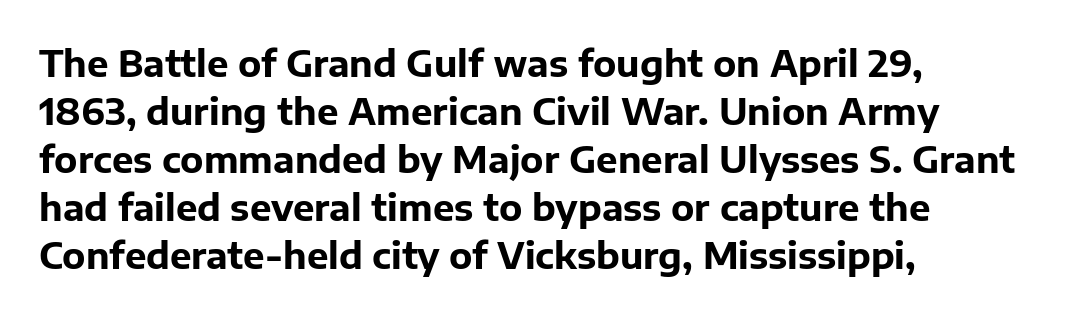
Q: Is the text bold? A: Yes.
Q: Is the text italic (slanted)? A: No, it is upright.
Q: Is the typeface a serif or a sans-serif typeface? A: Sans-serif.
Q: Is the text underlined? A: No.
Q: How is the paragraph aligned? A: Left-aligned.
Q: Is the spacing between letters normal or unusually wide? A: Normal.
Q: Is the spacing between lines tight, normal or loose? A: Normal.
Q: Width (condensed, normal, or wide)? A: Normal.
Q: Stroke contrast? A: Low.
Q: x-height? A: Medium.
Q: Monospaced? A: No.
